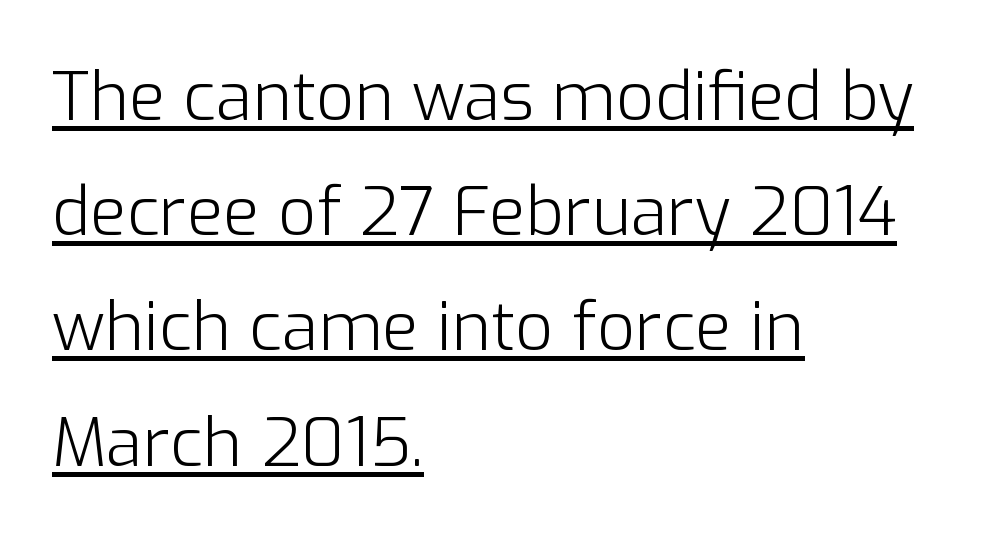
Each letter keeps its own natural width here, so spacing adapts to shape. The type is set solid horizontally, with unmodified tracking. This rendering employs a face without finishing strokes, i.e., a sans-serif. Does the lettering tilt? It doesn't — this is upright. A continuous stroke trails under the words, as in a hyperlink. Each line starts at the same left margin while the right side varies.
